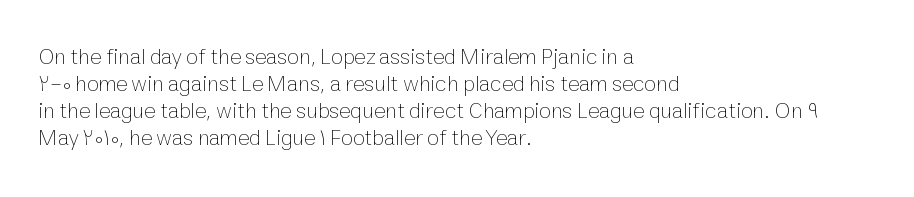
{"italic": "no", "bold": "no", "underline": "no", "align": "left", "line_spacing_ratio": 1.23, "letter_spacing": "normal", "letter_spacing_em": 0.0, "glyph_px": 22}
